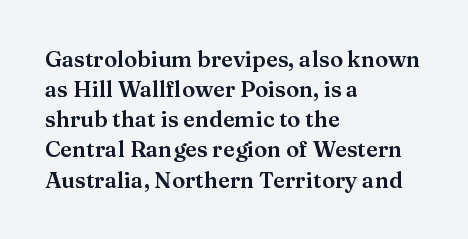
{"italic": "no", "underline": "no", "align": "left", "line_spacing": "normal", "line_spacing_ratio": 1.37, "letter_spacing": "normal", "letter_spacing_em": 0.0, "glyph_px": 22}
